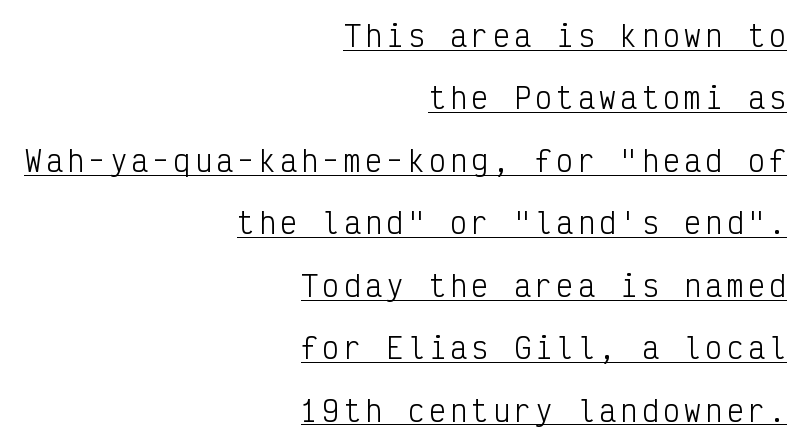
The typesetting does not lean heavy: it is not bold. Does a line run under the words? Yes, clearly. The space between consecutive lines is lavish. Nothing sits at the stroke ends, so this counts as sans-serif. Every character here occupies the same horizontal width, giving the sample a typewriter-like rhythm. Italic: no, the glyphs are upright roman.
